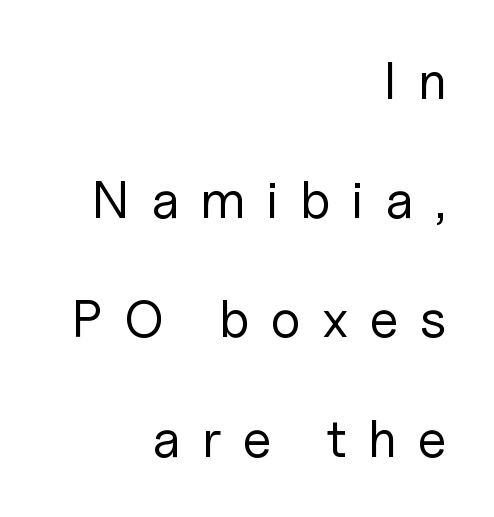
The image shows 53 px regular-weight sans-serif type, upright; set right-aligned, loose line spacing (2.25x), unusually wide letter spacing (+0.4 em), not underlined; low stroke contrast and a medium x-height.
